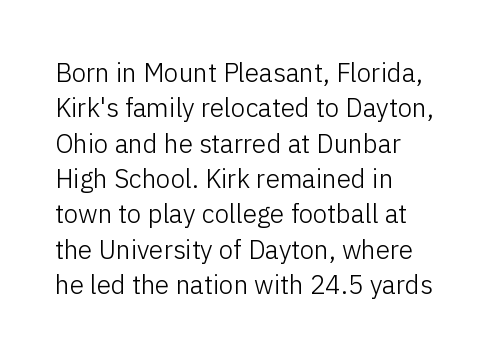
{"italic": "no", "bold": "no", "underline": "no", "align": "left", "line_spacing": "normal", "line_spacing_ratio": 1.36, "letter_spacing": "normal", "letter_spacing_em": 0.0, "glyph_px": 26}
